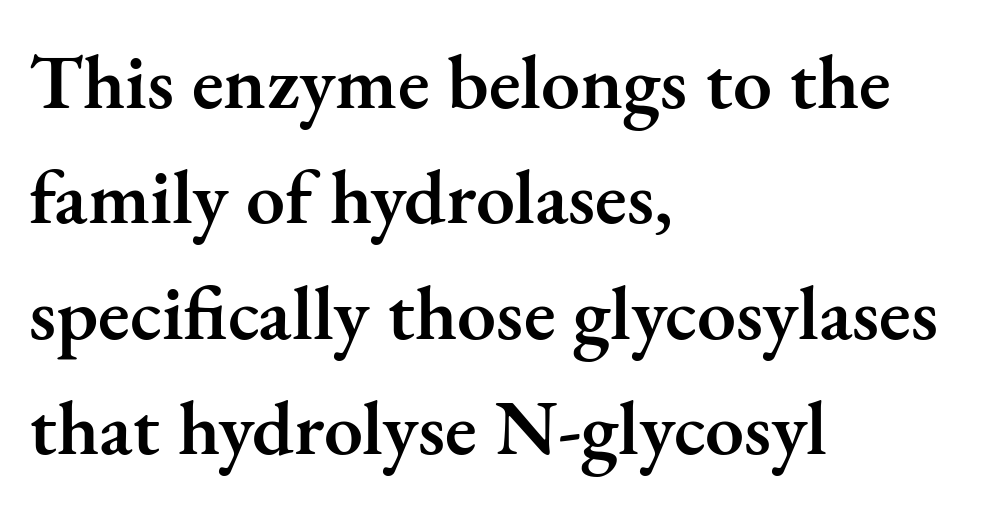
{"serif": "yes", "italic": "no", "bold": "semi", "weight": "semibold", "width": "normal", "stroke_contrast": "medium", "x_height": "small", "monospaced": "no", "underline": "no", "align": "left", "line_spacing": "normal", "line_spacing_ratio": 1.48, "letter_spacing": "normal", "letter_spacing_em": 0.0, "glyph_px": 78}
